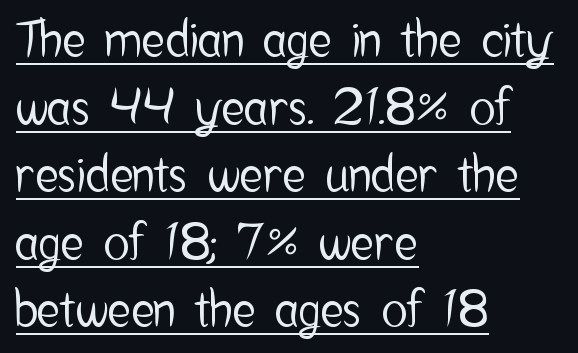
The image shows 49 px condensed sans-serif type, upright; set left-aligned, normal line spacing (1.38x), normal letter spacing, underlined; low stroke contrast and a medium x-height.
